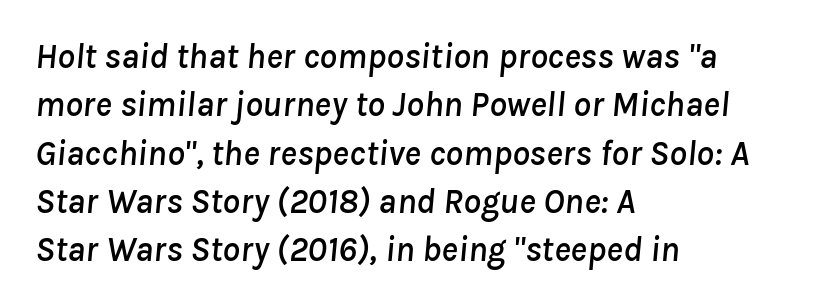
The image shows 35 px text type, italic (leaning right); set left-aligned, normal line spacing (1.38x), normal letter spacing, not underlined; low stroke contrast and a medium x-height.
